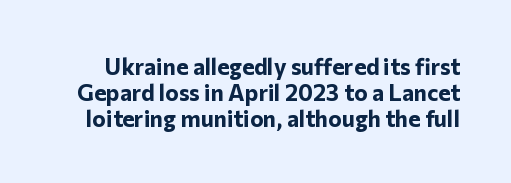
The image shows 23 px bold type, upright; set tight line spacing (1.13x), normal letter spacing, not underlined.
